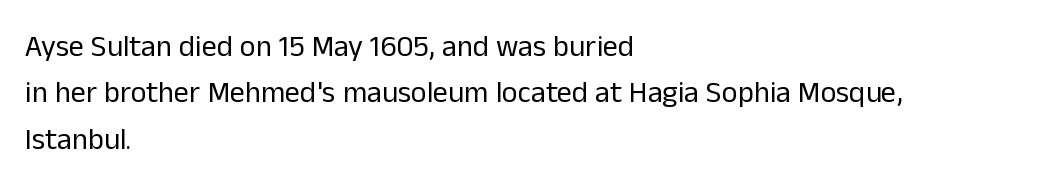
The image shows 30 px regular-weight sans-serif type, upright; set left-aligned, normal line spacing (1.55x), normal letter spacing, not underlined; low stroke contrast and a medium x-height.
